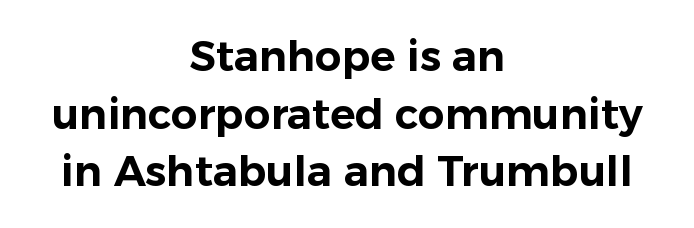
The image shows 42 px sans-serif type, upright; set centered, normal line spacing (1.37x), normal letter spacing, not underlined; low stroke contrast and a medium x-height.
